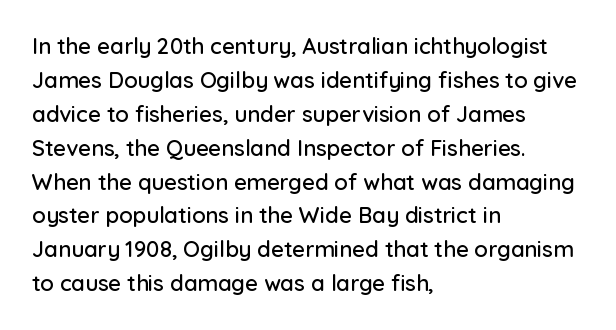
{"italic": "no", "underline": "no", "align": "left", "line_spacing": "normal", "line_spacing_ratio": 1.54, "letter_spacing": "normal", "letter_spacing_em": 0.0, "glyph_px": 22}
